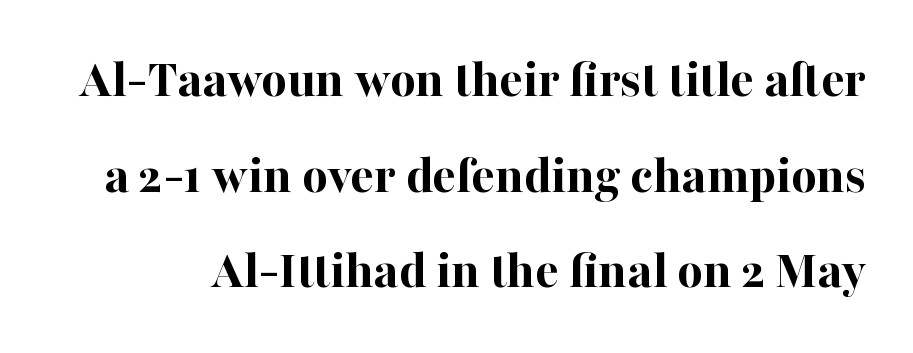
Q: Is the text bold? A: Yes.
Q: Is the text italic (slanted)? A: No, it is upright.
Q: Is the typeface a serif or a sans-serif typeface? A: Serif.
Q: Is the text underlined? A: No.
Q: Is the spacing between letters normal or unusually wide? A: Normal.
Q: Width (condensed, normal, or wide)? A: Normal.
Q: Stroke contrast? A: High.
Q: x-height? A: Medium.
Q: Monospaced? A: No.
